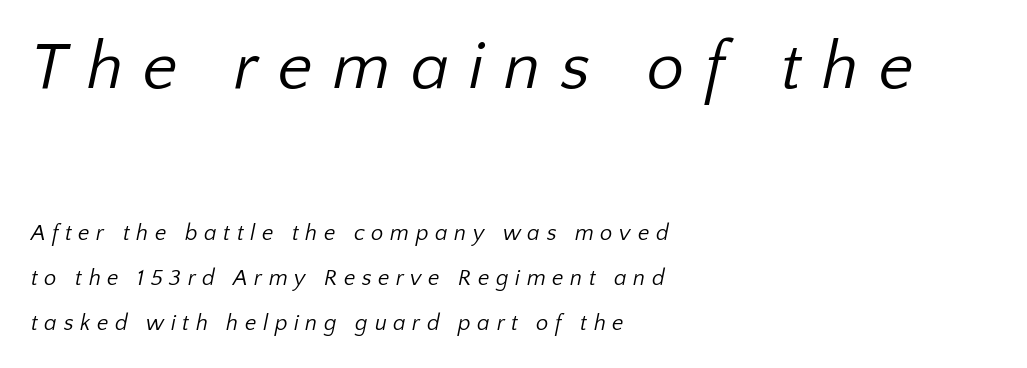
{"serif": "no", "bold": "no", "weight": "regular", "width": "normal", "stroke_contrast": "low", "x_height": "medium", "monospaced": "no", "underline": "no", "align": "left", "line_spacing": "loose", "line_spacing_ratio": 2.04, "letter_spacing": "wide", "letter_spacing_em": 0.3, "larger_block": "first", "size_ratio": 3.05, "glyph_px": 67}
